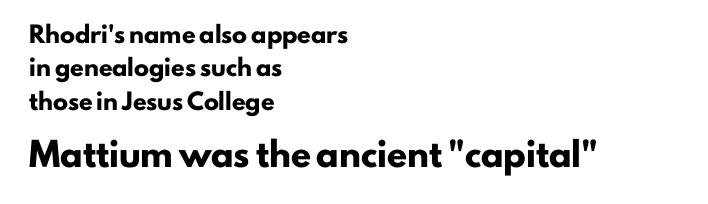
The image shows 22 px bold type, upright; set left-aligned, loose line spacing (2.23x), normal letter spacing, not underlined; the second (bottom) block is 1.47x larger.
